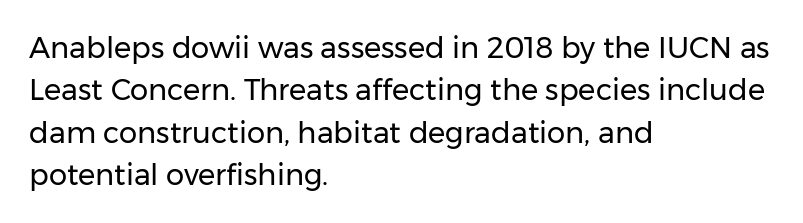
Q: Is the text bold? A: No.
Q: Is the text italic (slanted)? A: No, it is upright.
Q: Is the typeface a serif or a sans-serif typeface? A: Sans-serif.
Q: Is the text underlined? A: No.
Q: How is the paragraph aligned? A: Left-aligned.
Q: Is the spacing between letters normal or unusually wide? A: Normal.
Q: Is the spacing between lines tight, normal or loose? A: Normal.
Q: Width (condensed, normal, or wide)? A: Normal.
Q: Stroke contrast? A: Low.
Q: x-height? A: Medium.
Q: Monospaced? A: No.
